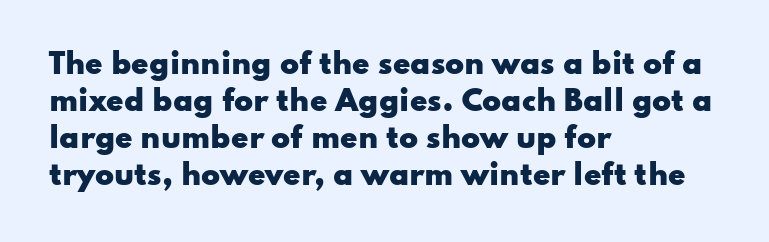
The image shows 28 px heavy, wide sans-serif type, upright; set left-aligned, normal line spacing (1.32x), normal letter spacing, not underlined; low stroke contrast and a small x-height.
